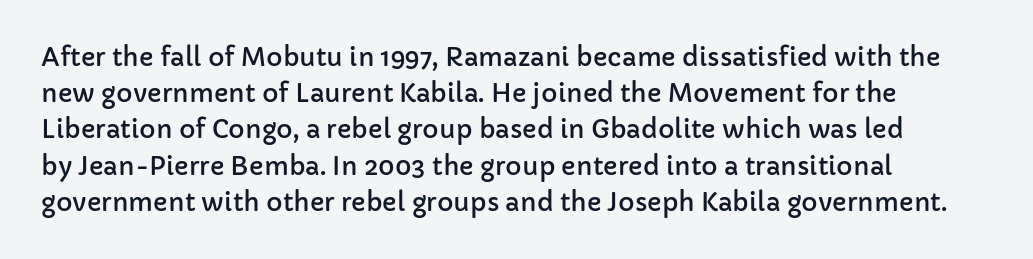
{"italic": "no", "underline": "no", "align": "left", "line_spacing": "normal", "line_spacing_ratio": 1.45, "letter_spacing": "normal", "letter_spacing_em": 0.0, "glyph_px": 25}
